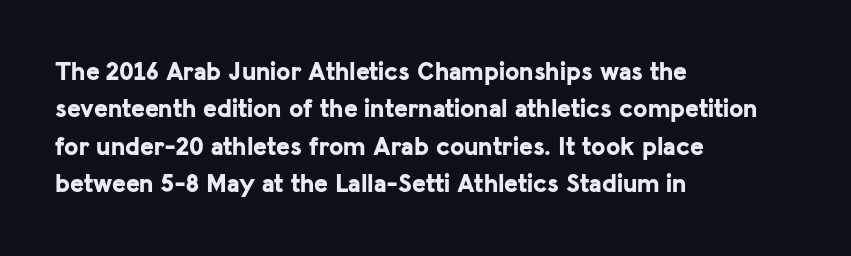
The image shows 26 px bold type, upright; set left-aligned, normal line spacing (1.44x), normal letter spacing, not underlined.
